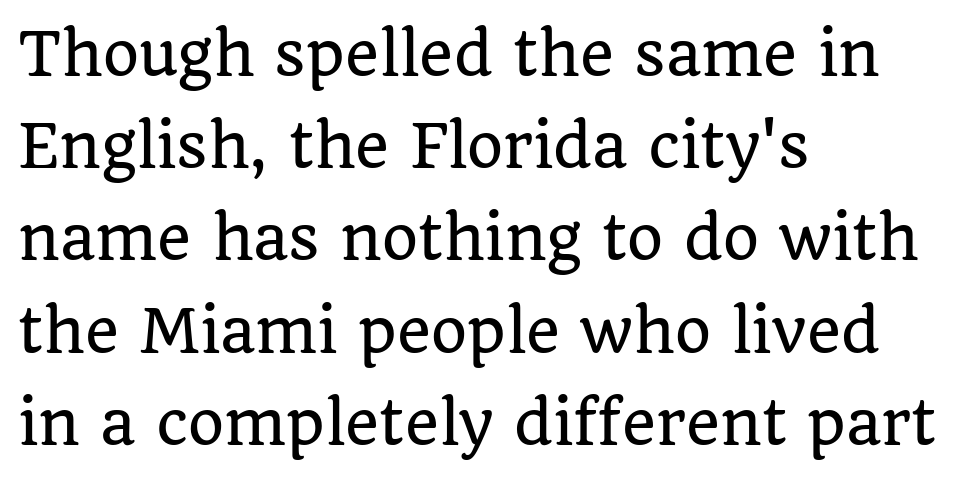
{"serif": "yes", "italic": "no", "width": "normal", "stroke_contrast": "low", "x_height": "large", "monospaced": "no", "underline": "no", "align": "left", "line_spacing": "normal", "line_spacing_ratio": 1.59, "letter_spacing": "normal", "letter_spacing_em": 0.0, "glyph_px": 58}
